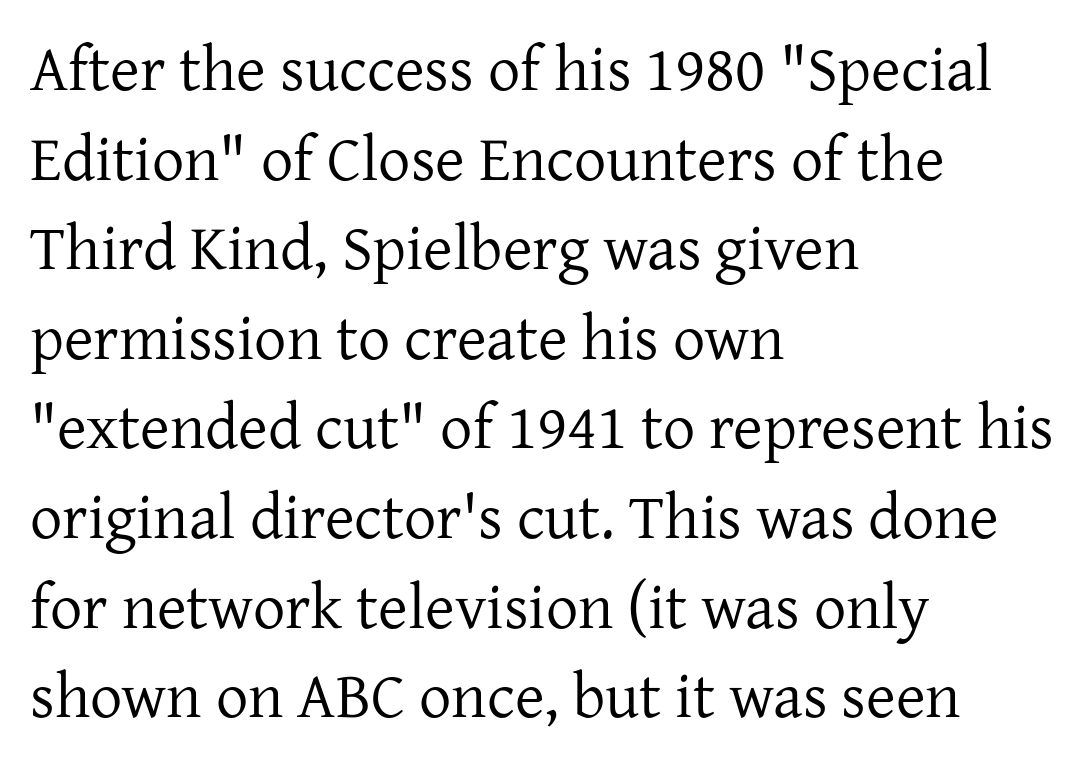
{"serif": "yes", "italic": "no", "bold": "no", "weight": "regular", "width": "normal", "stroke_contrast": "low", "x_height": "medium", "monospaced": "no", "underline": "no", "align": "left", "line_spacing": "normal", "line_spacing_ratio": 1.4, "letter_spacing": "normal", "letter_spacing_em": 0.0, "glyph_px": 64}
